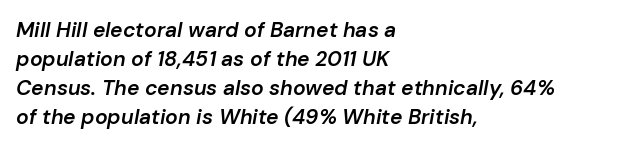
The image shows 21 px text type, italic (leaning right); set left-aligned, normal line spacing (1.38x), normal letter spacing, not underlined.
